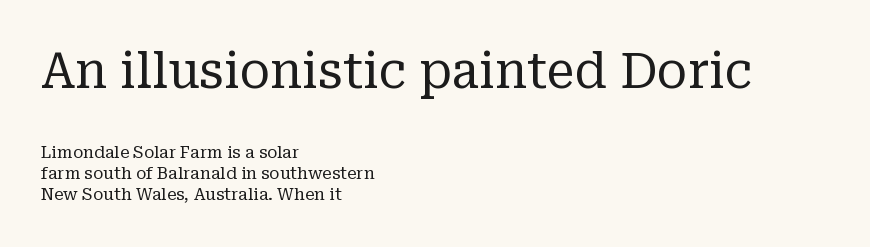
Large over small — that's the arrangement of the two blocks here. Is the stroke heavy? The answer is a plain regular-or-lighter. Think of a printed novel: that variable character pitch is what you see here. The string is rendered with underlining switched off. Nothing unusual about the tracking: characters are spaced as the font intends.
